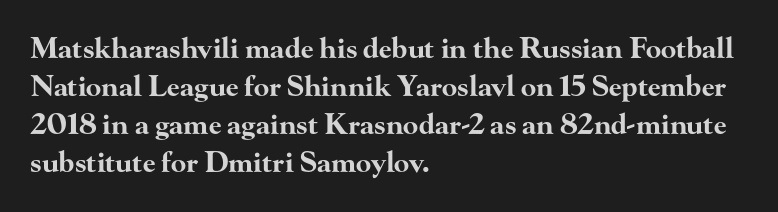
The image shows 28 px bold, wide serif type, upright; set left-aligned, normal line spacing (1.36x), normal letter spacing, not underlined; high stroke contrast and a small x-height.
